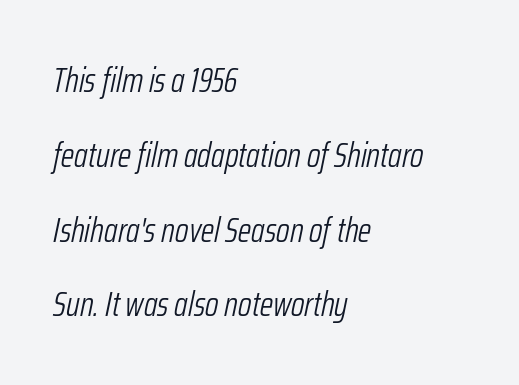
Tall strokes in this sample are angled rather than plumb. Each word holds together tightly as a unit, with standard inter-letter gaps. Reading down the block, your eye returns to a fixed left position each line. Type without underlining. This sample has the flowing, uneven cadence of proportional lettering.
